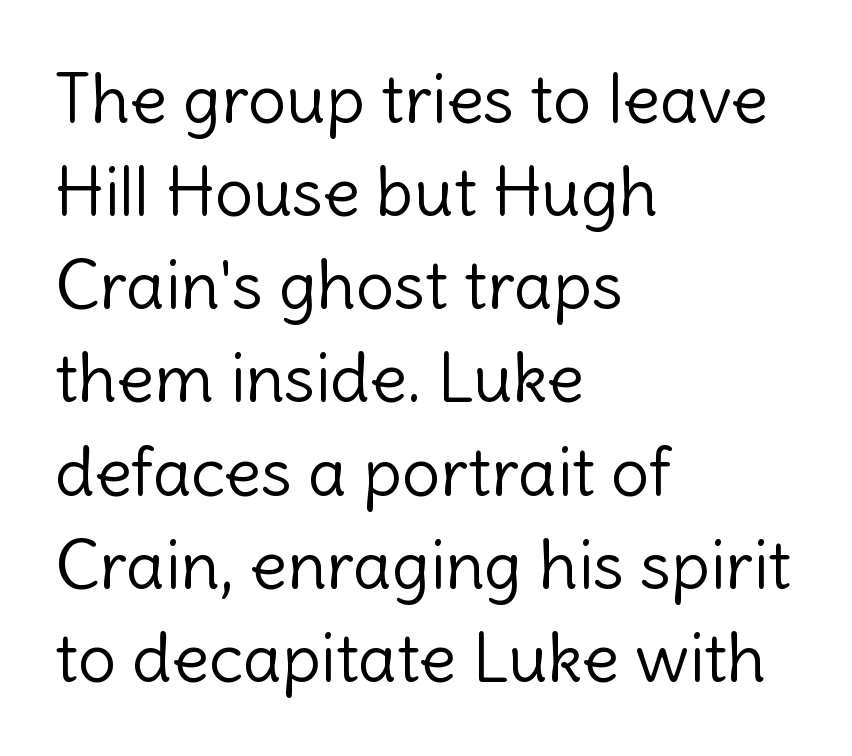
The area under the type is left untouched. Every stem runs plumb, perpendicular to the baseline. Short note: letters normally spaced. Nothing sits at the stroke ends, so this counts as sans-serif.
